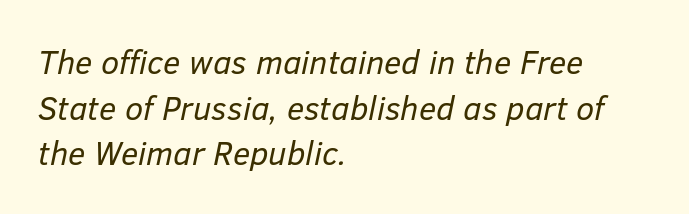
A light-to-regular cut is what we see here. Underlining? Definitely not there. Is the letter spacing exaggerated? No — it looks like the ordinary default. These lines are rendered in a variable-pitch font. Which margin do the lines hug? The left one — the right edge is uneven. Notice how the stems are inclined rather than vertical — that's the hallmark of italics.
